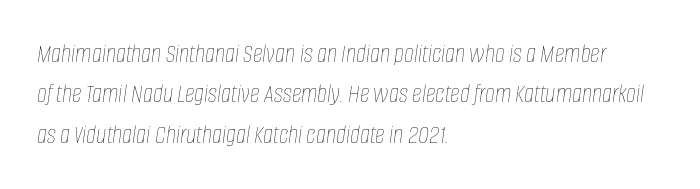
Q: Is the text bold? A: No.
Q: Is the text italic (slanted)? A: Yes, it leans right by about 8 degrees.
Q: Is the text underlined? A: No.
Q: How is the paragraph aligned? A: Left-aligned.
Q: Is the spacing between letters normal or unusually wide? A: Normal.
Q: Is the spacing between lines tight, normal or loose? A: Normal.
